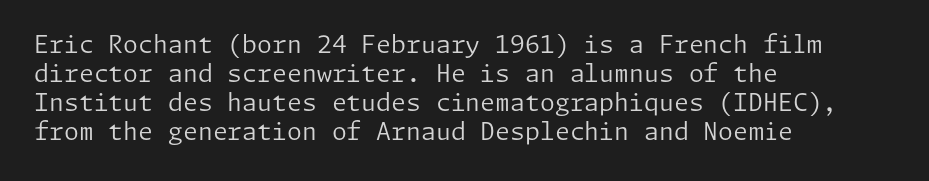
The strokes carry an ordinary text weight at most. Default kerning and tracking; the words read as compact shapes. The gap between lines stays unmarked. Does the lettering tilt? It doesn't — this is upright.
